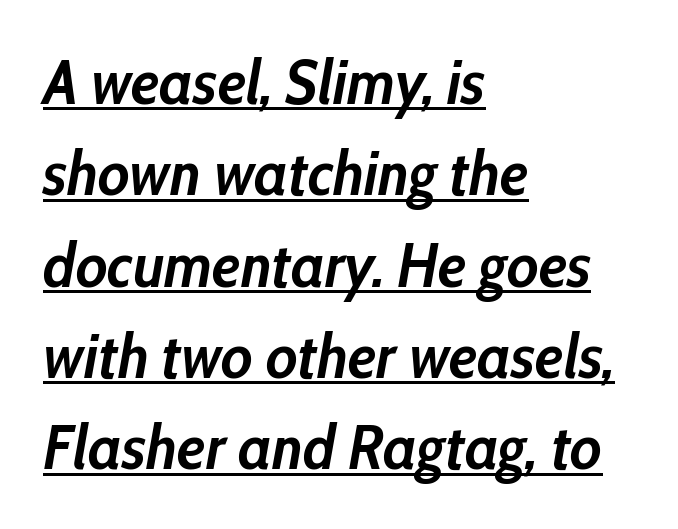
This rendering leaves character spacing at its baseline value. An italicized treatment has been applied to the whole sample. A normal amount of white space separates one row of letters from the next. Underlining? Definitely there.
